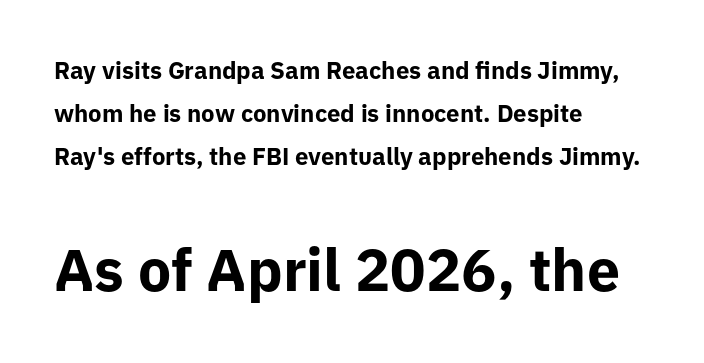
{"serif": "no", "italic": "no", "bold": "yes", "weight": "bold", "width": "normal", "stroke_contrast": "low", "x_height": "medium", "monospaced": "no", "underline": "no", "align": "left", "line_spacing_ratio": 1.79, "letter_spacing": "normal", "letter_spacing_em": 0.0, "larger_block": "second", "size_ratio": 2.46, "glyph_px": 59}
